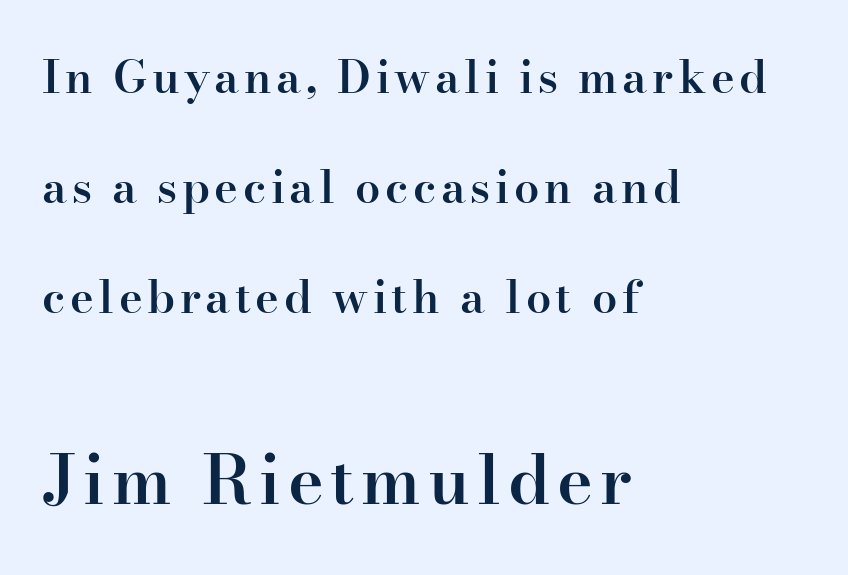
{"serif": "yes", "italic": "no", "bold": "semi", "weight": "semibold", "width": "normal", "stroke_contrast": "high", "x_height": "small", "monospaced": "no", "underline": "no", "align": "left", "line_spacing": "loose", "line_spacing_ratio": 2.45, "larger_block": "second", "size_ratio": 1.51, "glyph_px": 68}
